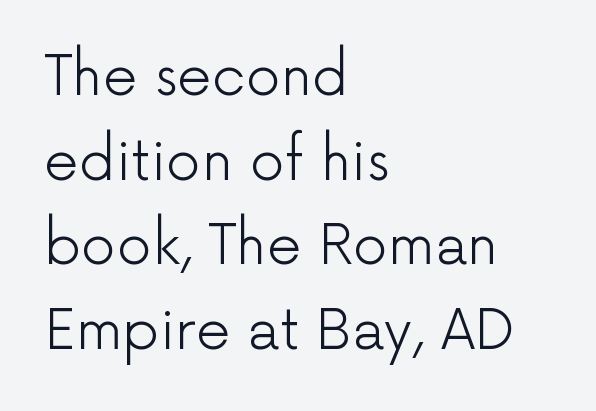
{"serif": "no", "italic": "no", "bold": "no", "weight": "light", "width": "normal", "stroke_contrast": "low", "x_height": "medium", "monospaced": "no", "underline": "no", "align": "left", "line_spacing": "normal", "line_spacing_ratio": 1.54, "letter_spacing": "normal", "letter_spacing_em": 0.0, "glyph_px": 55}
